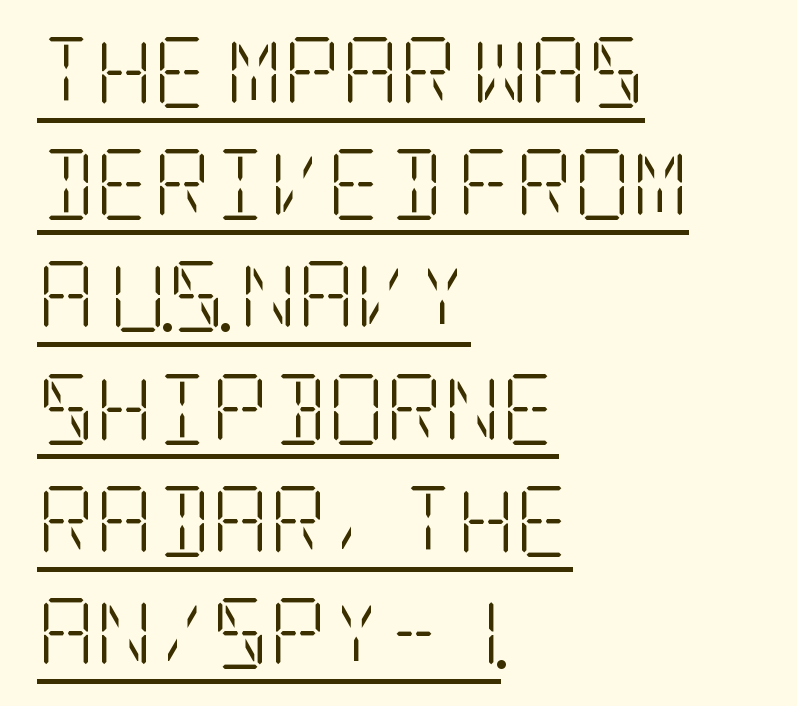
{"serif": "yes", "italic": "no", "bold": "no", "weight": "light", "width": "condensed", "stroke_contrast": "low", "x_height": "large", "underline": "yes", "align": "left", "line_spacing": "normal", "line_spacing_ratio": 1.58, "letter_spacing": "normal", "letter_spacing_em": 0.0, "glyph_px": 71}
